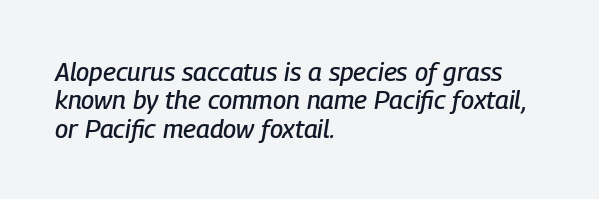
The image shows 26 px text type, italic (leaning right); set left-aligned, tight line spacing (1.09x), normal letter spacing, not underlined.
